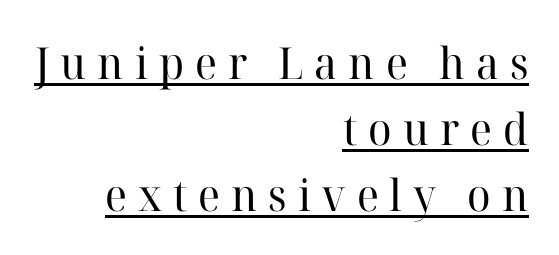
Q: Is the text bold? A: No.
Q: Is the text italic (slanted)? A: No, it is upright.
Q: Is the typeface a serif or a sans-serif typeface? A: Serif.
Q: Is the text underlined? A: Yes.
Q: How is the paragraph aligned? A: Right-aligned.
Q: Is the spacing between letters normal or unusually wide? A: Unusually wide.
Q: Is the spacing between lines tight, normal or loose? A: Normal.
Q: Width (condensed, normal, or wide)? A: Normal.
Q: Stroke contrast? A: High.
Q: x-height? A: Medium.
Q: Monospaced? A: No.
